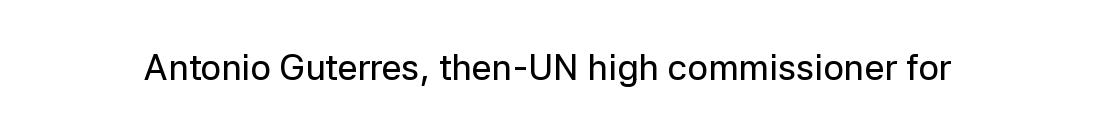
The image shows 36 px sans-serif type, upright; set normal letter spacing, not underlined; low stroke contrast and a medium x-height.
